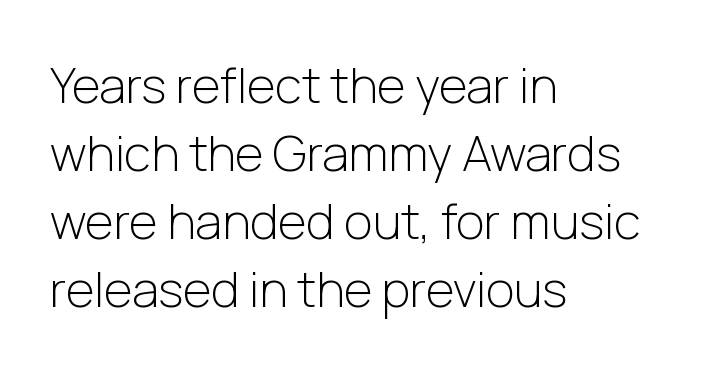
Q: Is the text bold? A: No.
Q: Is the text italic (slanted)? A: No, it is upright.
Q: Is the typeface a serif or a sans-serif typeface? A: Sans-serif.
Q: Is the text underlined? A: No.
Q: How is the paragraph aligned? A: Left-aligned.
Q: Is the spacing between letters normal or unusually wide? A: Normal.
Q: Is the spacing between lines tight, normal or loose? A: Normal.
Q: Width (condensed, normal, or wide)? A: Normal.
Q: Stroke contrast? A: Low.
Q: x-height? A: Medium.
Q: Monospaced? A: No.
